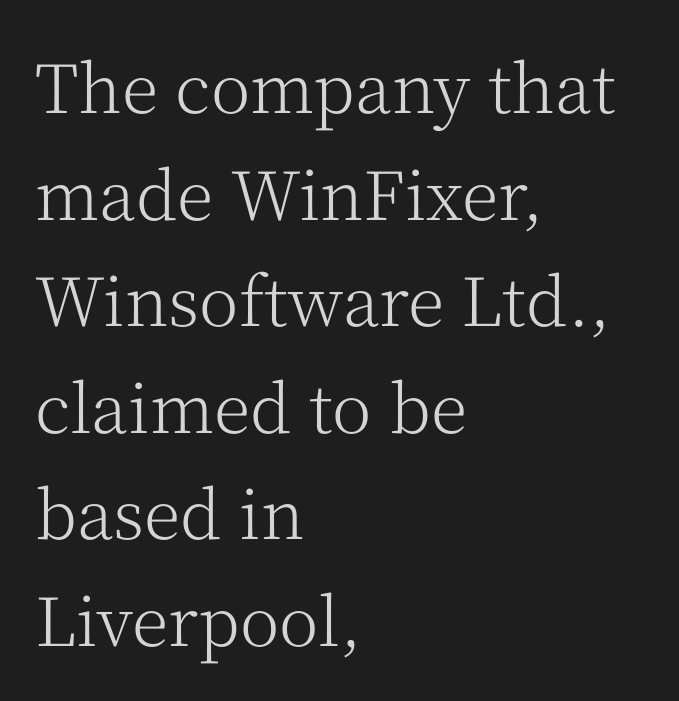
The image shows 67 px light serif type, upright; set left-aligned, normal line spacing (1.59x), normal letter spacing, not underlined; medium stroke contrast and a medium x-height.
